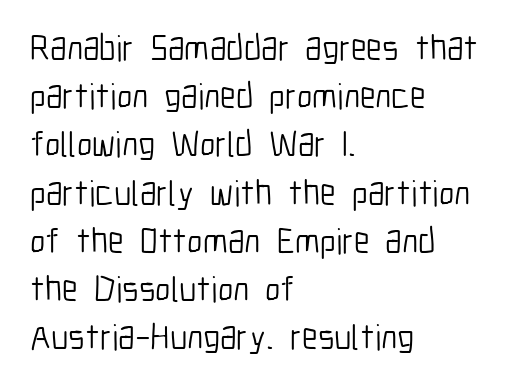
Q: Is the text bold? A: No.
Q: Is the text italic (slanted)? A: No, it is upright.
Q: Is the typeface a serif or a sans-serif typeface? A: Sans-serif.
Q: Is the text underlined? A: No.
Q: How is the paragraph aligned? A: Left-aligned.
Q: Is the spacing between letters normal or unusually wide? A: Normal.
Q: Is the spacing between lines tight, normal or loose? A: Normal.
Q: Width (condensed, normal, or wide)? A: Condensed.
Q: Stroke contrast? A: Low.
Q: x-height? A: Medium.
Q: Monospaced? A: No.
